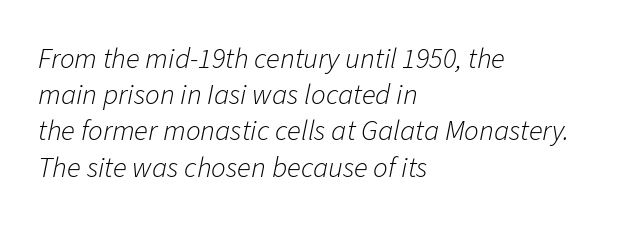
{"italic": "yes", "lean": "right", "slant_degrees": 11, "bold": "no", "weight": "light", "width": "normal", "stroke_contrast": "low", "x_height": "medium", "monospaced": "no", "underline": "no", "align": "left", "line_spacing": "normal", "line_spacing_ratio": 1.25, "letter_spacing": "normal", "letter_spacing_em": 0.0, "glyph_px": 29}
